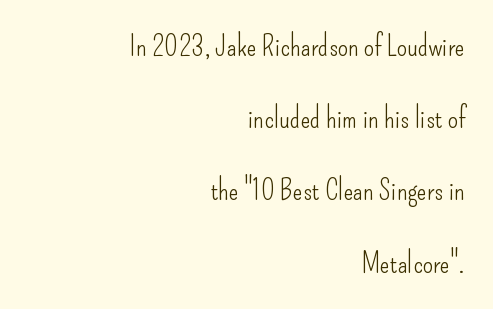
Q: Is the text bold? A: No.
Q: Is the text italic (slanted)? A: No, it is upright.
Q: Is the typeface a serif or a sans-serif typeface? A: Sans-serif.
Q: Is the text underlined? A: No.
Q: How is the paragraph aligned? A: Right-aligned.
Q: Is the spacing between letters normal or unusually wide? A: Normal.
Q: Is the spacing between lines tight, normal or loose? A: Loose.
Q: Width (condensed, normal, or wide)? A: Condensed.
Q: Stroke contrast? A: Low.
Q: x-height? A: Small.
Q: Monospaced? A: No.
